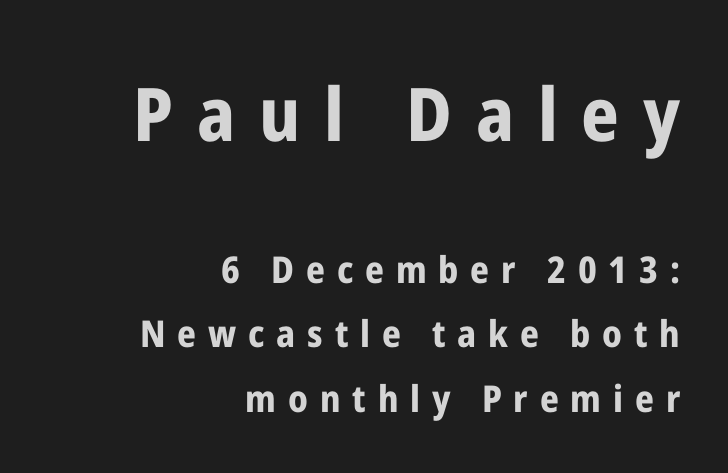
Q: Is the text bold? A: Yes.
Q: Is the text italic (slanted)? A: No, it is upright.
Q: Is the typeface a serif or a sans-serif typeface? A: Sans-serif.
Q: Is the text underlined? A: No.
Q: How is the paragraph aligned? A: Right-aligned.
Q: Is the spacing between letters normal or unusually wide? A: Unusually wide.
Q: Which block of text is set in a larger size, the first (top) or the second (bottom)? A: The first (top) one.
Q: Width (condensed, normal, or wide)? A: Condensed.
Q: Stroke contrast? A: Low.
Q: x-height? A: Medium.
Q: Monospaced? A: No.
